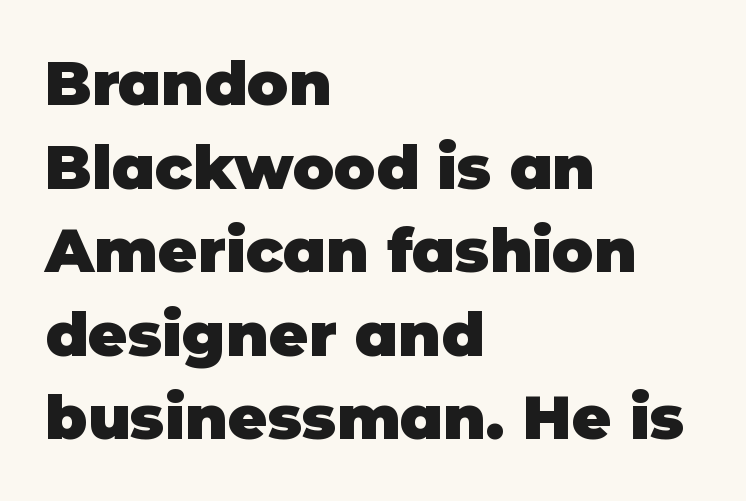
Q: Is the text bold? A: Yes.
Q: Is the text italic (slanted)? A: No, it is upright.
Q: Is the typeface a serif or a sans-serif typeface? A: Sans-serif.
Q: Is the text underlined? A: No.
Q: How is the paragraph aligned? A: Left-aligned.
Q: Is the spacing between letters normal or unusually wide? A: Normal.
Q: Is the spacing between lines tight, normal or loose? A: Normal.
Q: Width (condensed, normal, or wide)? A: Normal.
Q: Stroke contrast? A: Low.
Q: x-height? A: Large.
Q: Monospaced? A: No.
